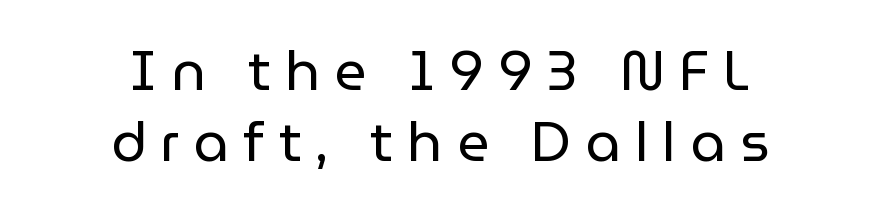
Q: Is the text bold? A: No.
Q: Is the text italic (slanted)? A: No, it is upright.
Q: Is the typeface a serif or a sans-serif typeface? A: Sans-serif.
Q: Is the text underlined? A: No.
Q: How is the paragraph aligned? A: Centered.
Q: Is the spacing between letters normal or unusually wide? A: Unusually wide.
Q: Is the spacing between lines tight, normal or loose? A: Normal.
Q: Width (condensed, normal, or wide)? A: Normal.
Q: Stroke contrast? A: Low.
Q: x-height? A: Medium.
Q: Monospaced? A: No.
